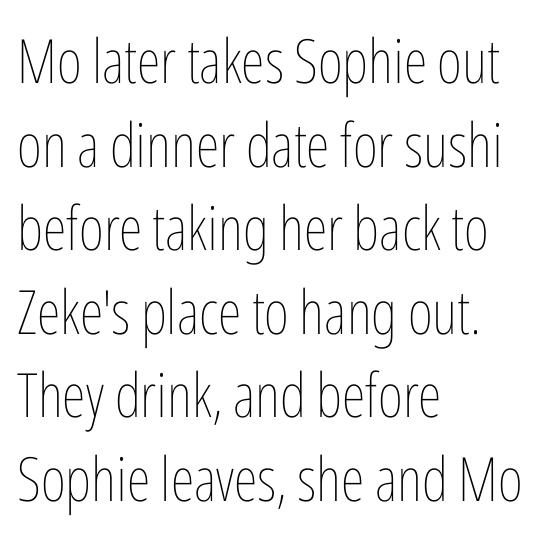
The image shows 61 px thin, condensed type, upright; set left-aligned, normal line spacing (1.37x), normal letter spacing, not underlined; low stroke contrast and a medium x-height.
